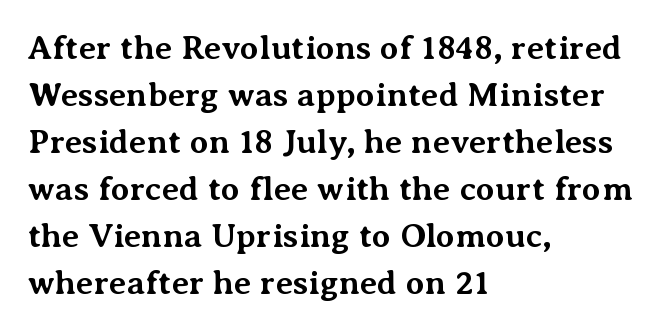
The image shows 34 px bold serif type, upright; set left-aligned, normal line spacing (1.38x), normal letter spacing, not underlined; medium stroke contrast and a medium x-height.
